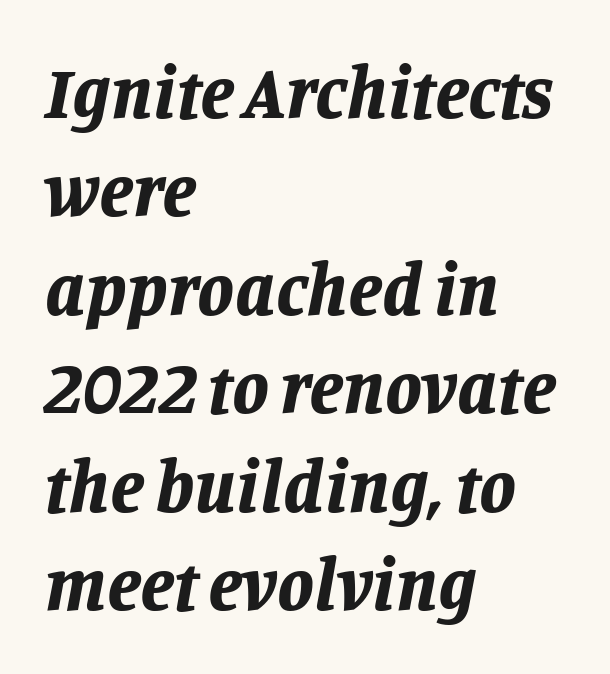
{"italic": "yes", "lean": "right", "slant_degrees": 11, "bold": "yes", "weight": "bold", "width": "normal", "stroke_contrast": "low", "x_height": "large", "monospaced": "no", "underline": "no", "align": "left", "line_spacing": "normal", "line_spacing_ratio": 1.33, "letter_spacing": "normal", "letter_spacing_em": 0.0, "glyph_px": 74}
